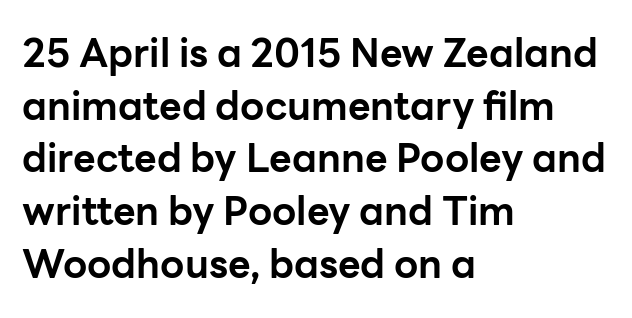
The image shows 39 px bold sans-serif type, upright; set left-aligned, normal line spacing (1.35x), normal letter spacing, not underlined; low stroke contrast and a medium x-height.
